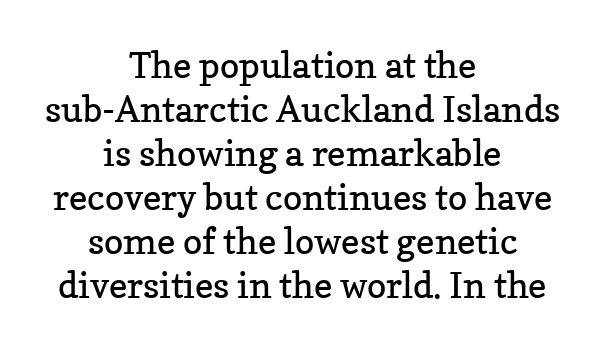
Q: Is the text bold? A: No.
Q: Is the text italic (slanted)? A: No, it is upright.
Q: Is the typeface a serif or a sans-serif typeface? A: Serif.
Q: Is the text underlined? A: No.
Q: How is the paragraph aligned? A: Centered.
Q: Is the spacing between letters normal or unusually wide? A: Normal.
Q: Width (condensed, normal, or wide)? A: Normal.
Q: Stroke contrast? A: Low.
Q: x-height? A: Medium.
Q: Monospaced? A: No.
